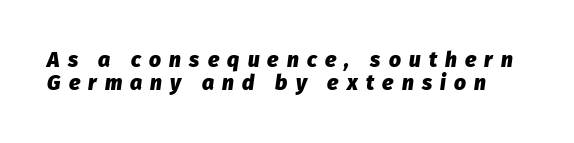
Heavy, bold letterforms. Students, note that the glyphs here are deliberately spaced far apart. Each row of text sits above clean, open space. Notice how descenders almost collide with the ascenders below — that's tight leading.
